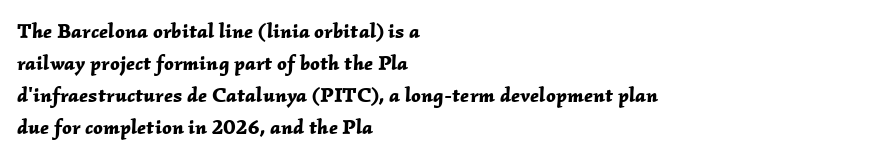
Q: Is the text bold? A: Yes.
Q: Is the text italic (slanted)? A: Yes, it leans right by about 2 degrees.
Q: Is the text underlined? A: No.
Q: How is the paragraph aligned? A: Left-aligned.
Q: Is the spacing between letters normal or unusually wide? A: Normal.
Q: Is the spacing between lines tight, normal or loose? A: Normal.
